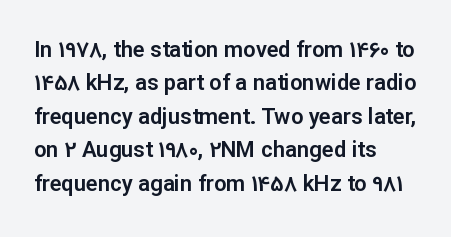
{"italic": "no", "underline": "no", "align": "left", "line_spacing": "normal", "line_spacing_ratio": 1.52, "letter_spacing": "normal", "letter_spacing_em": 0.0, "glyph_px": 22}
